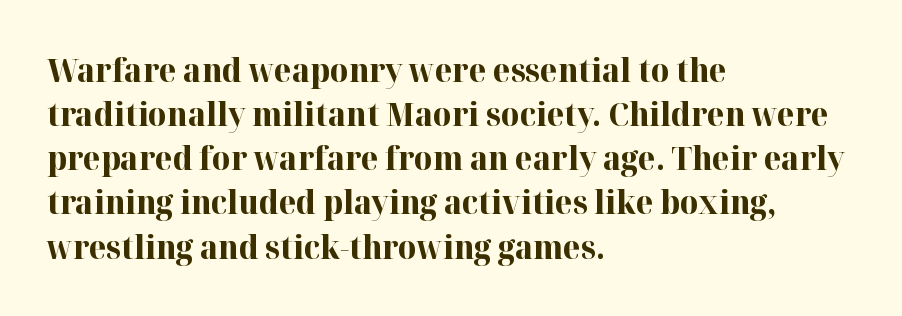
Quick note: not italic, upright. In CSS terms this would be text-align: left. Do the characters align in a grid? No, the font is proportional. The space beneath each line is pristine and unruled. You could call the tracking neutral — neither tight nor loose.
